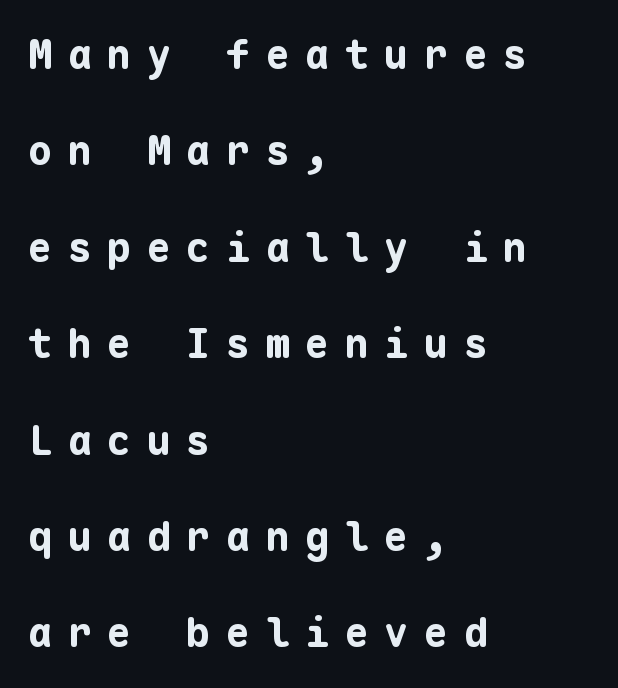
Q: Is the text bold? A: Yes.
Q: Is the text italic (slanted)? A: No, it is upright.
Q: Is the typeface a serif or a sans-serif typeface? A: Sans-serif.
Q: Is the text underlined? A: No.
Q: How is the paragraph aligned? A: Left-aligned.
Q: Is the spacing between letters normal or unusually wide? A: Unusually wide.
Q: Is the spacing between lines tight, normal or loose? A: Loose.
Q: Width (condensed, normal, or wide)? A: Normal.
Q: Stroke contrast? A: Low.
Q: x-height? A: Medium.
Q: Monospaced? A: Yes.
